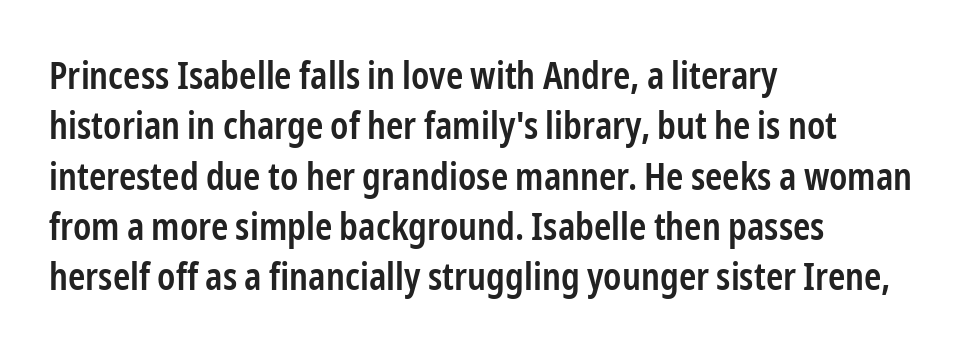
{"serif": "no", "italic": "no", "bold": "semi", "weight": "semibold", "width": "condensed", "stroke_contrast": "low", "x_height": "medium", "monospaced": "no", "underline": "no", "align": "left", "line_spacing": "normal", "line_spacing_ratio": 1.36, "letter_spacing": "normal", "letter_spacing_em": 0.0, "glyph_px": 37}
